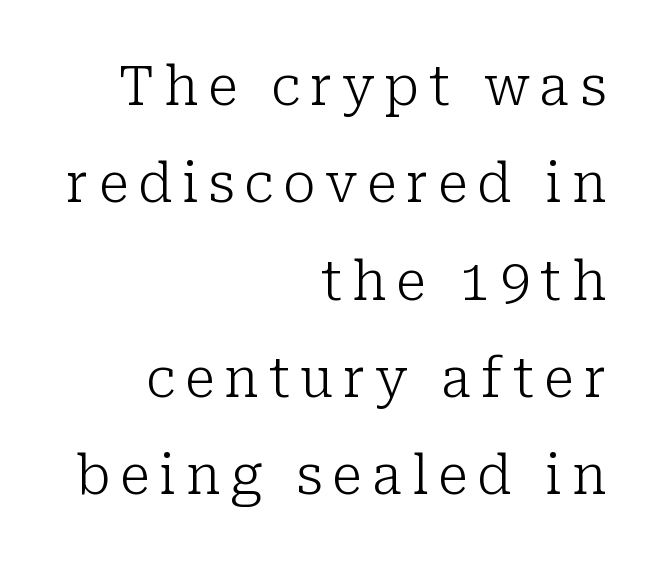
{"serif": "yes", "italic": "no", "bold": "no", "weight": "light", "width": "normal", "stroke_contrast": "low", "x_height": "medium", "monospaced": "no", "underline": "no", "align": "right", "line_spacing_ratio": 1.77, "glyph_px": 55}
